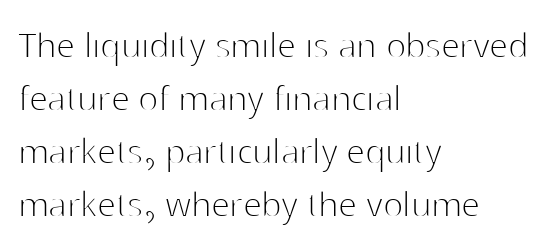
The face looks like a standard text weight, possibly lighter. Any mark beneath the type? The region is blank. Horizontal bands of white between lines are of average thickness. Style check: upright. Nothing unusual about the tracking: characters are spaced as the font intends.
